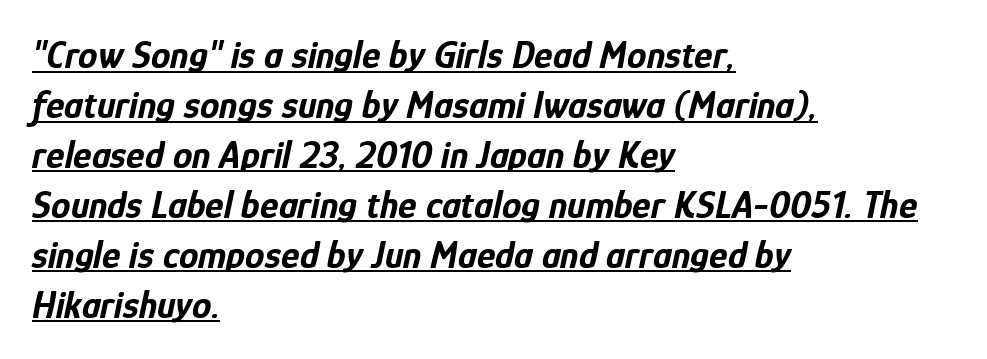
Rendered with sloped, italic letterforms. You can see a thin bar hugging the bottom of the glyphs. The paragraph shown leans on its left margin. This sample keeps an unexceptional amount of space between lines. Is this a fixed-width face? No — the glyphs have proportional, varying widths. Observe the ordinary spacing: letters are neighbours, not strangers.
